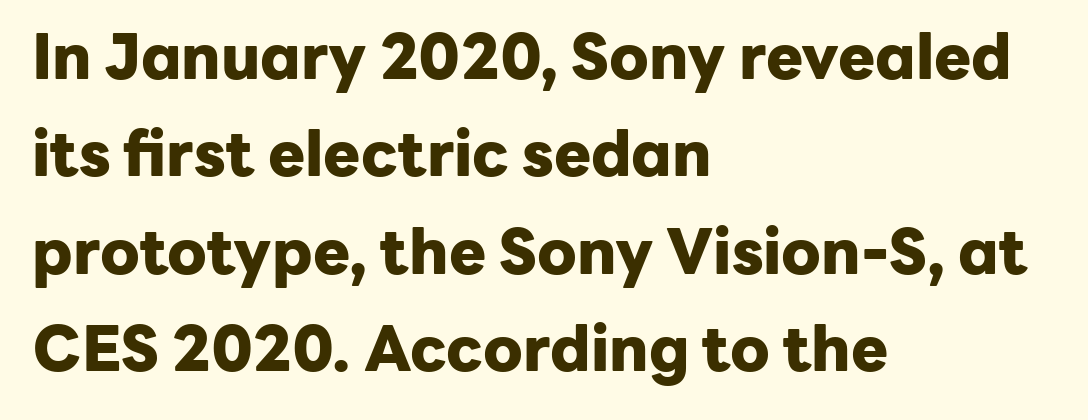
Q: Is the text bold? A: Yes.
Q: Is the text italic (slanted)? A: No, it is upright.
Q: Is the typeface a serif or a sans-serif typeface? A: Sans-serif.
Q: Is the text underlined? A: No.
Q: How is the paragraph aligned? A: Left-aligned.
Q: Is the spacing between letters normal or unusually wide? A: Normal.
Q: Is the spacing between lines tight, normal or loose? A: Normal.
Q: Width (condensed, normal, or wide)? A: Normal.
Q: Stroke contrast? A: Low.
Q: x-height? A: Medium.
Q: Monospaced? A: No.
